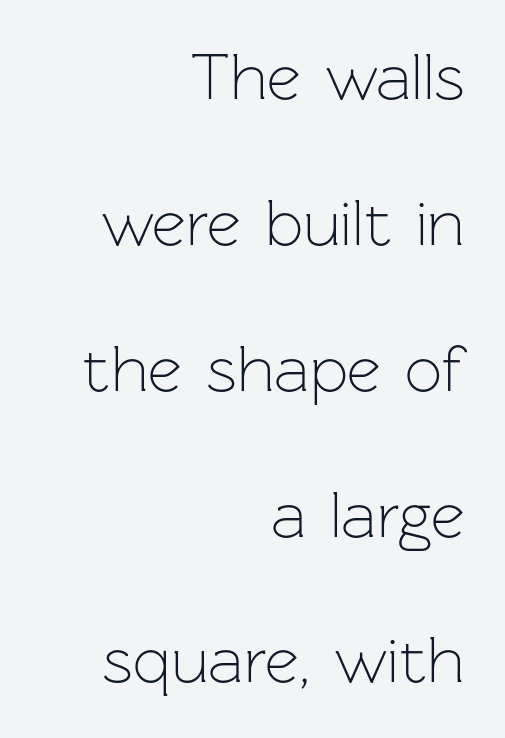
{"serif": "no", "italic": "no", "bold": "no", "weight": "light", "width": "normal", "stroke_contrast": "low", "x_height": "medium", "monospaced": "no", "underline": "no", "align": "right", "line_spacing": "loose", "line_spacing_ratio": 2.21, "letter_spacing": "normal", "letter_spacing_em": 0.0, "glyph_px": 66}
